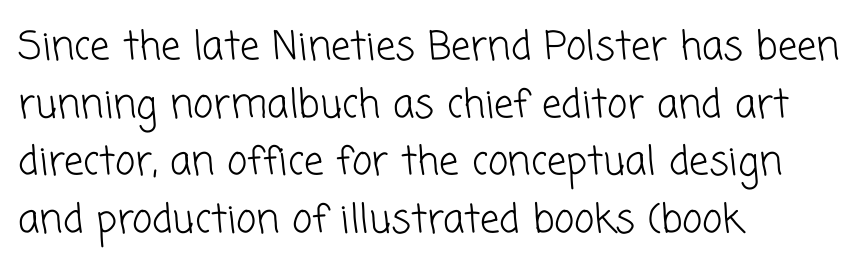
The image shows 39 px light sans-serif type; set left-aligned, normal line spacing (1.48x), normal letter spacing, not underlined; low stroke contrast and a medium x-height.
